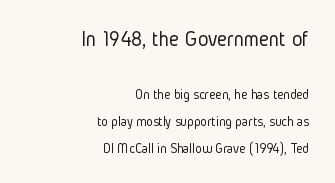
Q: Is the text bold? A: No.
Q: Is the text italic (slanted)? A: No, it is upright.
Q: Is the text underlined? A: No.
Q: How is the paragraph aligned? A: Right-aligned.
Q: Is the spacing between letters normal or unusually wide? A: Normal.
Q: Is the spacing between lines tight, normal or loose? A: Loose.
Q: Which block of text is set in a larger size, the first (top) or the second (bottom)? A: The first (top) one.
